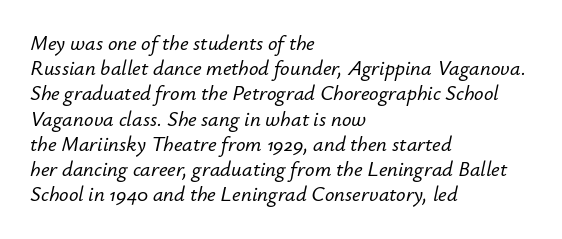
This is oblique type, the kind used for emphasis or titles. A typesetter would call this zero additional tracking. The paragraph shown leans on its left margin. Any mark beneath the type? The region is blank.
